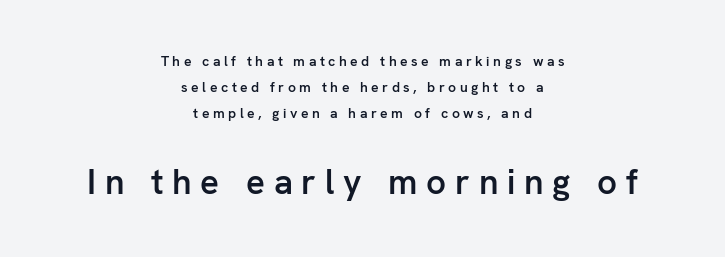
Q: Is the text bold? A: Semi-bold.
Q: Is the text italic (slanted)? A: No, it is upright.
Q: Is the typeface a serif or a sans-serif typeface? A: Sans-serif.
Q: Is the text underlined? A: No.
Q: How is the paragraph aligned? A: Centered.
Q: Is the spacing between letters normal or unusually wide? A: Unusually wide.
Q: Which block of text is set in a larger size, the first (top) or the second (bottom)? A: The second (bottom) one.
Q: Width (condensed, normal, or wide)? A: Normal.
Q: Stroke contrast? A: Low.
Q: x-height? A: Medium.
Q: Monospaced? A: No.
